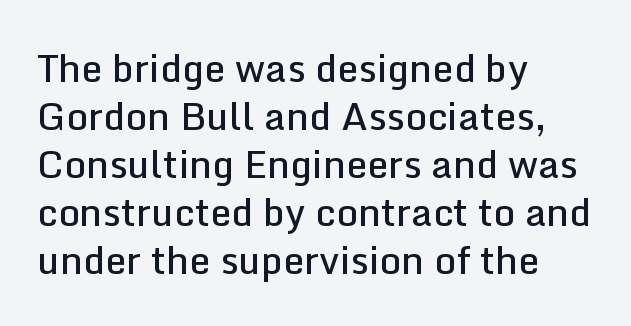
This sample has the flowing, uneven cadence of proportional lettering. Tall strokes in this sample are plumb rather than angled. A student would call this left alignment; a typographer would say flush left, rag right. Glyph-to-glyph distance matches everyday printed text.
